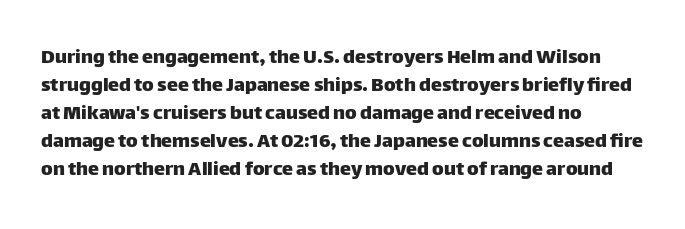
The image shows 22 px text type, upright; set left-aligned, normal line spacing (1.27x), normal letter spacing, not underlined.
